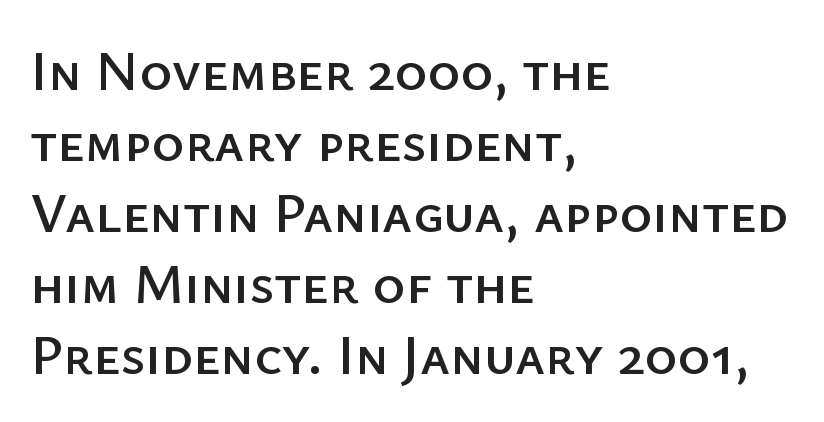
The image shows 56 px sans-serif type, upright; set left-aligned, normal line spacing (1.27x), normal letter spacing, not underlined; low stroke contrast and a medium x-height.
